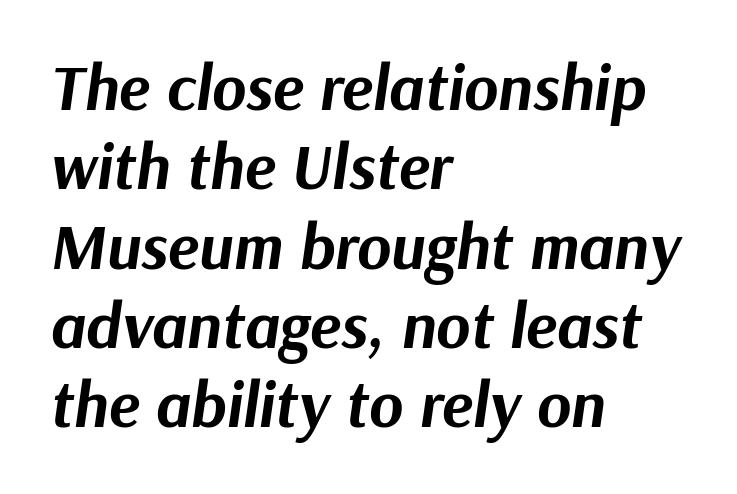
{"italic": "yes", "lean": "right", "slant_degrees": 9, "bold": "yes", "weight": "bold", "width": "normal", "stroke_contrast": "medium", "x_height": "medium", "monospaced": "no", "underline": "no", "align": "left", "line_spacing_ratio": 1.22, "letter_spacing": "normal", "letter_spacing_em": 0.0, "glyph_px": 65}
